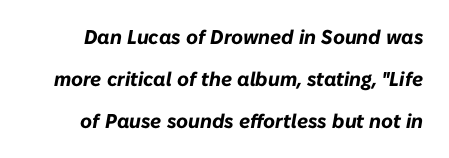
{"italic": "yes", "lean": "right", "slant_degrees": 10, "bold": "yes", "underline": "no", "line_spacing": "loose", "line_spacing_ratio": 2.1, "letter_spacing": "normal", "letter_spacing_em": 0.0, "glyph_px": 20}
